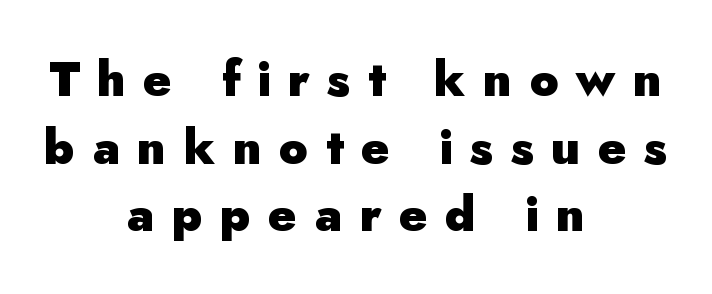
The image shows 48 px heavy sans-serif type, upright; set centered, normal line spacing (1.41x), unusually wide letter spacing (+0.36 em), not underlined; low stroke contrast and a small x-height.
